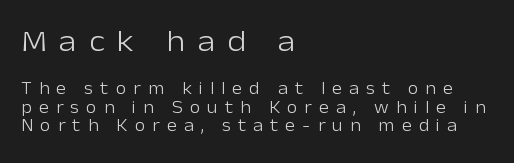
Underlining? Definitely not there. Characters remain perfectly vertical along every line. Tracking value appears strongly positive — letters spread wide. The space between consecutive lines is stingy.
